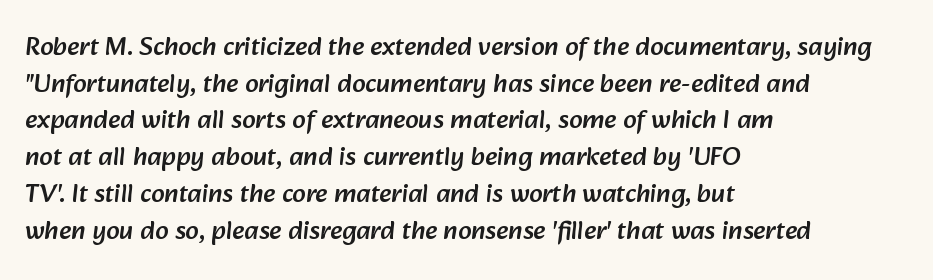
Q: Is the text underlined? A: No.
Q: How is the paragraph aligned? A: Left-aligned.
Q: Is the spacing between letters normal or unusually wide? A: Normal.
Q: Is the spacing between lines tight, normal or loose? A: Normal.
